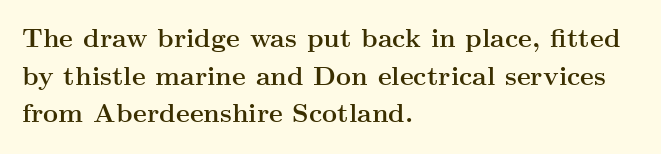
On the weight axis this lands at bold, roughly 700. Words float on clear page, feet unadorned. Interline gaps are of average width in this sample. The rendering keeps characters at their native spacing. In terms of posture, this sample is upright.
